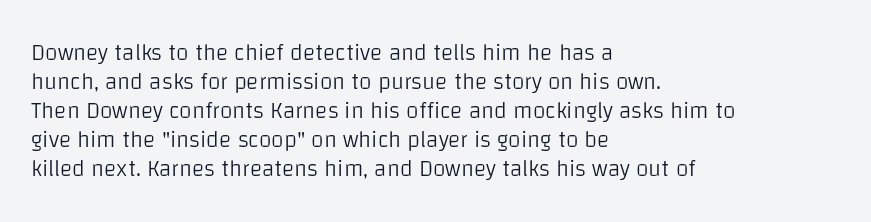
A typesetter would call this zero additional tracking. If you drew a line through each stem, it would be perfectly vertical. This block has exactly the height ordinary leading produces. Teacher's note: observe the even left margin — that is flush-left alignment. The area under the type is left untouched. This is not heavy type; no bold has been used.
